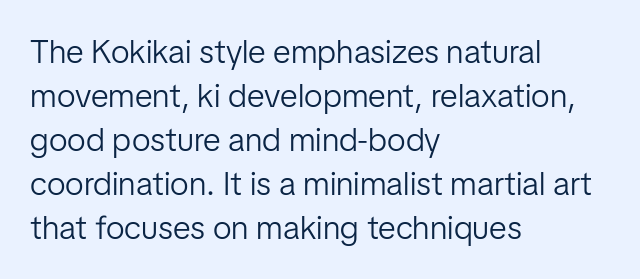
{"serif": "no", "italic": "no", "bold": "no", "weight": "light", "width": "normal", "stroke_contrast": "low", "x_height": "medium", "monospaced": "no", "underline": "no", "align": "left", "line_spacing": "normal", "line_spacing_ratio": 1.33, "letter_spacing": "normal", "letter_spacing_em": 0.0, "glyph_px": 33}
